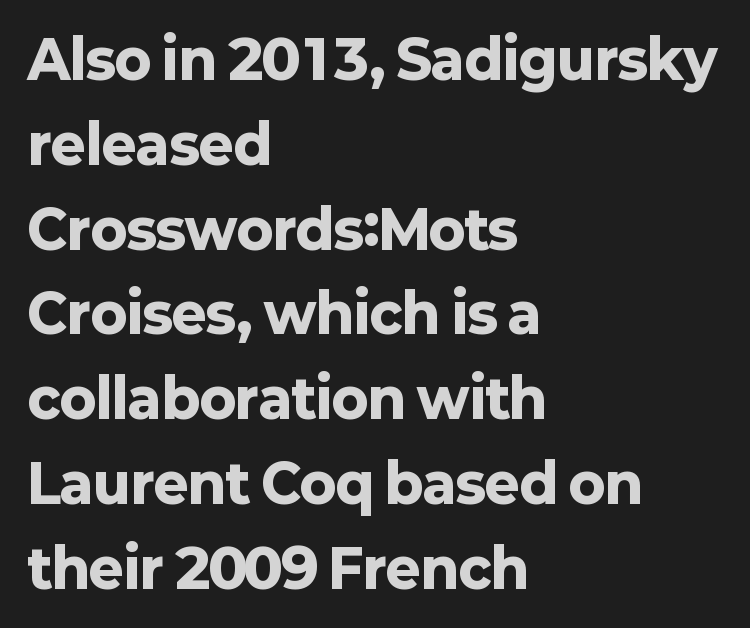
Q: Is the text bold? A: Yes.
Q: Is the text italic (slanted)? A: No, it is upright.
Q: Is the typeface a serif or a sans-serif typeface? A: Sans-serif.
Q: Is the text underlined? A: No.
Q: How is the paragraph aligned? A: Left-aligned.
Q: Is the spacing between letters normal or unusually wide? A: Normal.
Q: Is the spacing between lines tight, normal or loose? A: Normal.
Q: Width (condensed, normal, or wide)? A: Normal.
Q: Stroke contrast? A: Low.
Q: x-height? A: Medium.
Q: Monospaced? A: No.
